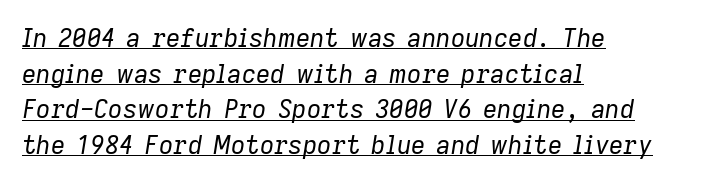
Vertically, the passage feels balanced, rows spaced as you'd expect. Every character sits at an angle, as italics do. These lines keep a tight, regular rhythm from letter to letter. The text block is weighted toward the left margin, trailing off unevenly rightward. The sample's only ornament is a line tracing under the words.
